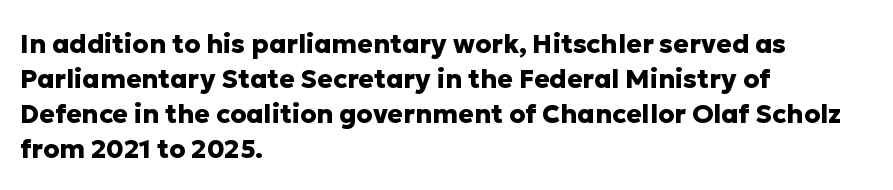
Spacing between characters is what you'd get straight out of the box. If you drew a line through each stem, it would be perfectly vertical. Which margin do the lines hug? The left one — the right edge is uneven. Leading: standard. Is the type bold? Yes — the strokes are clearly thick and heavy.
